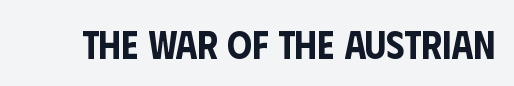
{"serif": "no", "italic": "no", "width": "condensed", "stroke_contrast": "low", "x_height": "large", "monospaced": "no", "underline": "no", "letter_spacing": "normal", "letter_spacing_em": 0.0, "glyph_px": 39}
